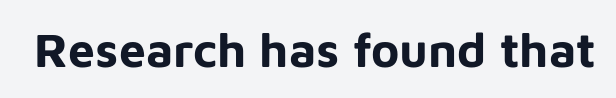
Letterform terminals end flat and unadorned throughout the passage. The gaps between neighbouring characters are ordinary and unremarkable. Each letter keeps its own natural width here, so spacing adapts to shape. Quick note: underline off. Heavy-handed strokes throughout: this text is bold. Posture: straight, roman, zero tilt.
